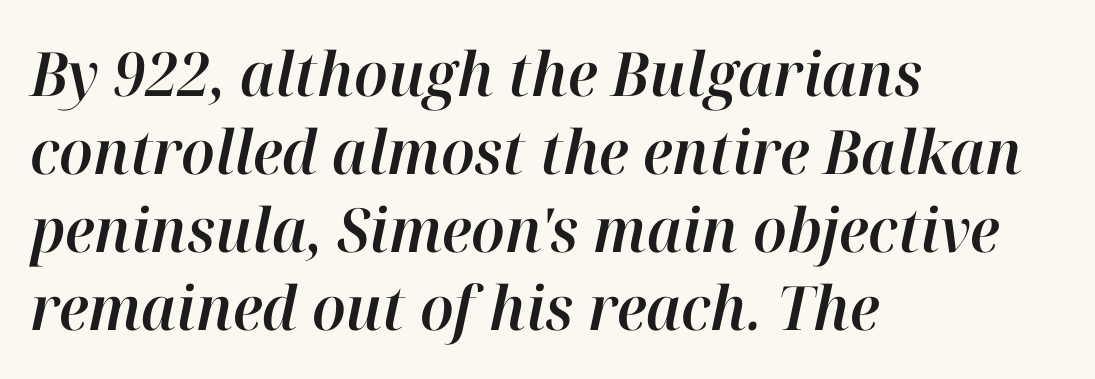
Casual observation: everything's shoved over to the left. Each row of text sits above clean, open space. Spacing between characters is what you'd get straight out of the box. This sample has the flowing, uneven cadence of proportional lettering. A normal amount of white space separates one row of letters from the next.
